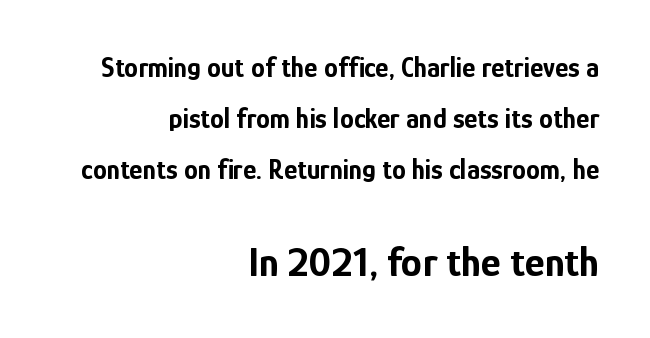
The image shows 42 px bold, condensed sans-serif type, upright; set right-aligned, line spacing 1.83x, normal letter spacing, not underlined; the second (bottom) block is 1.5x larger; low stroke contrast and a medium x-height.
